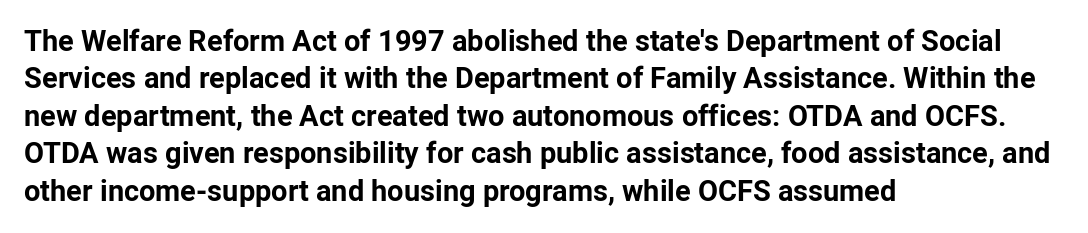
Q: Is the text bold? A: Yes.
Q: Is the text italic (slanted)? A: No, it is upright.
Q: Is the typeface a serif or a sans-serif typeface? A: Sans-serif.
Q: Is the text underlined? A: No.
Q: How is the paragraph aligned? A: Left-aligned.
Q: Is the spacing between letters normal or unusually wide? A: Normal.
Q: Is the spacing between lines tight, normal or loose? A: Normal.
Q: Width (condensed, normal, or wide)? A: Normal.
Q: Stroke contrast? A: Low.
Q: x-height? A: Medium.
Q: Monospaced? A: No.
